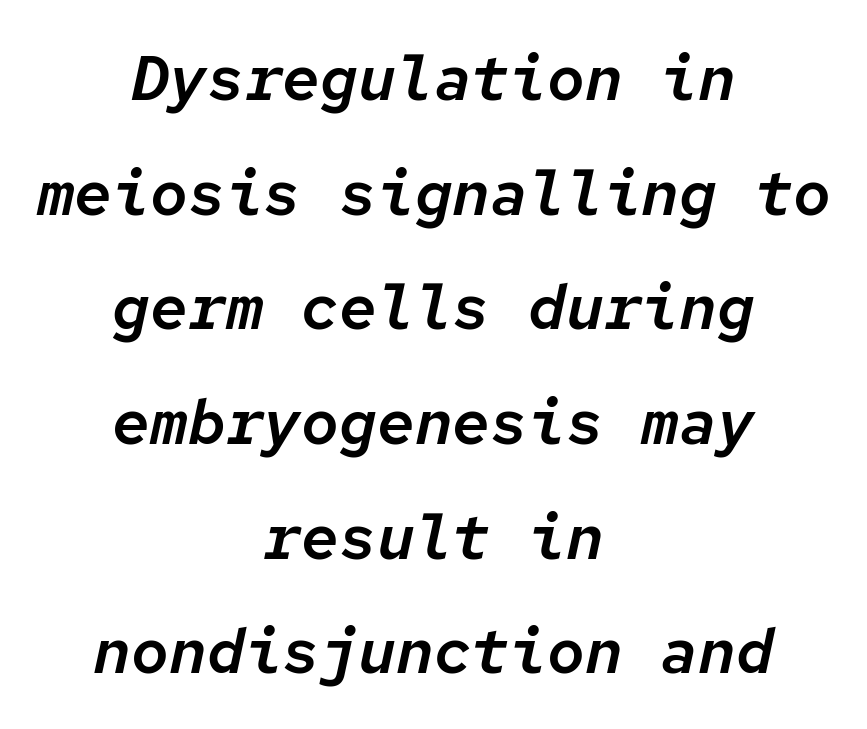
This is oblique type, the kind used for emphasis or titles. The passage is arranged like a title page — every line centered. The space beneath each line is pristine and unruled. In terms of letterspacing, this is plain default setting.
